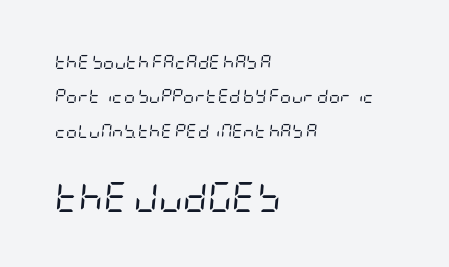
The image shows 30 px regular-weight, condensed type, italic (leaning right); set left-aligned, loose line spacing (2.45x), normal letter spacing, not underlined; the second (bottom) block is 2.14x larger; low stroke contrast and a large x-height.
